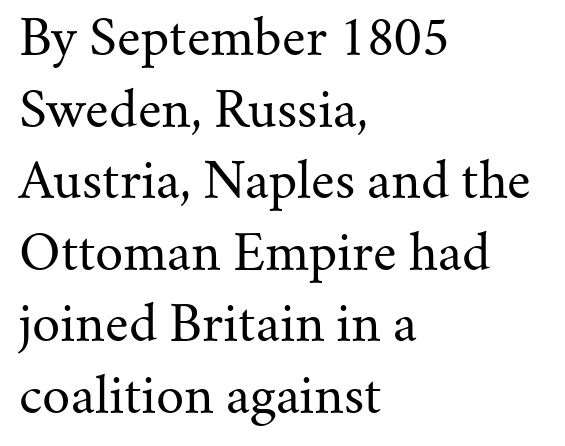
{"serif": "yes", "italic": "no", "bold": "no", "weight": "regular", "width": "normal", "stroke_contrast": "medium", "x_height": "small", "monospaced": "no", "underline": "no", "align": "left", "line_spacing": "normal", "line_spacing_ratio": 1.46, "letter_spacing": "normal", "letter_spacing_em": 0.0, "glyph_px": 49}
